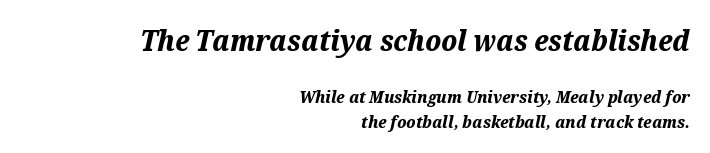
The image shows 29 px bold type, italic (leaning right); set right-aligned, normal line spacing (1.42x), normal letter spacing, not underlined; the first (top) block is 1.71x larger; medium stroke contrast and a medium x-height.
